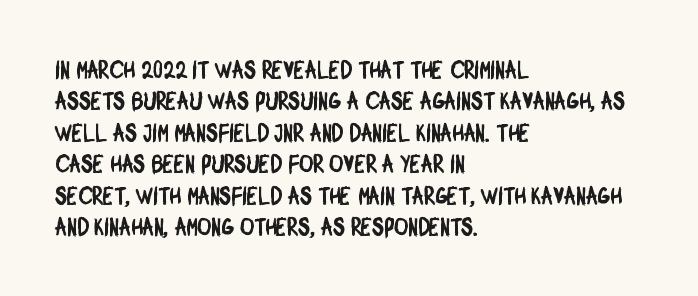
Observe the ordinary spacing: letters are neighbours, not strangers. The string is rendered with underlining switched off. Normally led — the rows are evenly, conventionally spaced. The rendering anchors every line to the left-hand side.
